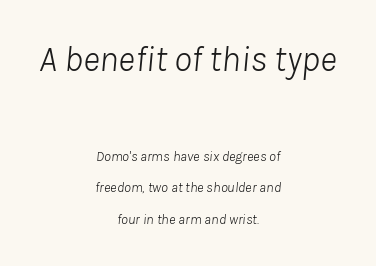
Q: Is the text bold? A: No.
Q: Is the text italic (slanted)? A: Yes, it leans right by about 8 degrees.
Q: Is the text underlined? A: No.
Q: How is the paragraph aligned? A: Centered.
Q: Is the spacing between letters normal or unusually wide? A: Normal.
Q: Is the spacing between lines tight, normal or loose? A: Loose.
Q: Which block of text is set in a larger size, the first (top) or the second (bottom)? A: The first (top) one.
Q: Width (condensed, normal, or wide)? A: Normal.
Q: Stroke contrast? A: Low.
Q: x-height? A: Medium.
Q: Monospaced? A: No.
